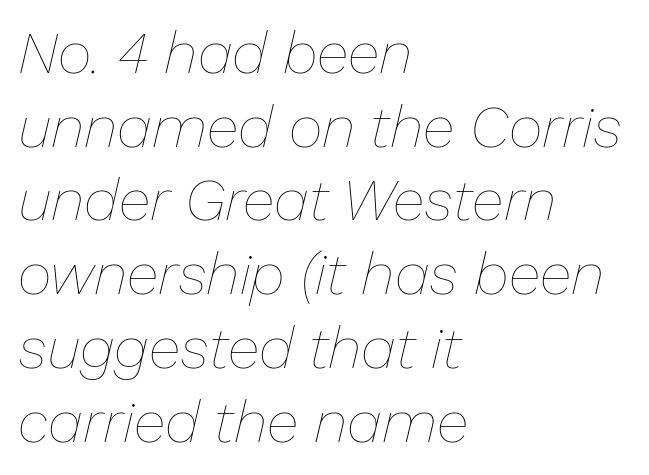
The image shows 59 px thin type, italic (leaning right); set left-aligned, normal line spacing (1.25x), normal letter spacing, not underlined; low stroke contrast and a medium x-height.
